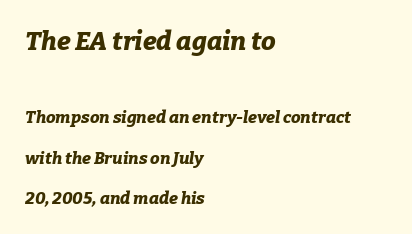
Q: Is the text bold? A: Yes.
Q: Is the text italic (slanted)? A: Yes, it leans right by about 9 degrees.
Q: Is the text underlined? A: No.
Q: How is the paragraph aligned? A: Left-aligned.
Q: Is the spacing between letters normal or unusually wide? A: Normal.
Q: Is the spacing between lines tight, normal or loose? A: Loose.
Q: Which block of text is set in a larger size, the first (top) or the second (bottom)? A: The first (top) one.
